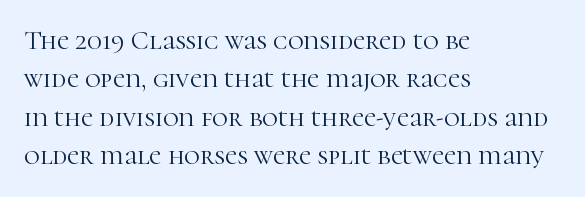
Q: Is the text bold? A: No.
Q: Is the text italic (slanted)? A: No, it is upright.
Q: Is the text underlined? A: No.
Q: How is the paragraph aligned? A: Left-aligned.
Q: Is the spacing between letters normal or unusually wide? A: Normal.
Q: Is the spacing between lines tight, normal or loose? A: Normal.
